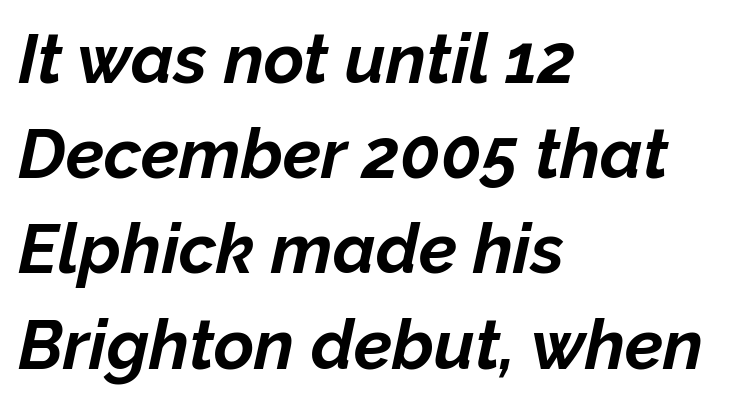
Q: Is the text bold? A: Yes.
Q: Is the text italic (slanted)? A: Yes, it leans right by about 12 degrees.
Q: Is the text underlined? A: No.
Q: How is the paragraph aligned? A: Left-aligned.
Q: Is the spacing between letters normal or unusually wide? A: Normal.
Q: Is the spacing between lines tight, normal or loose? A: Normal.
Q: Width (condensed, normal, or wide)? A: Normal.
Q: Stroke contrast? A: Low.
Q: x-height? A: Medium.
Q: Monospaced? A: No.
